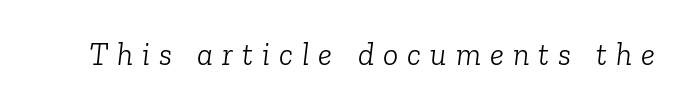
No extra ink here — the face is not bold. Has an underline been added? It has not. To sum up the face: it has serifs. Looking at the ascenders, they clearly lean.
